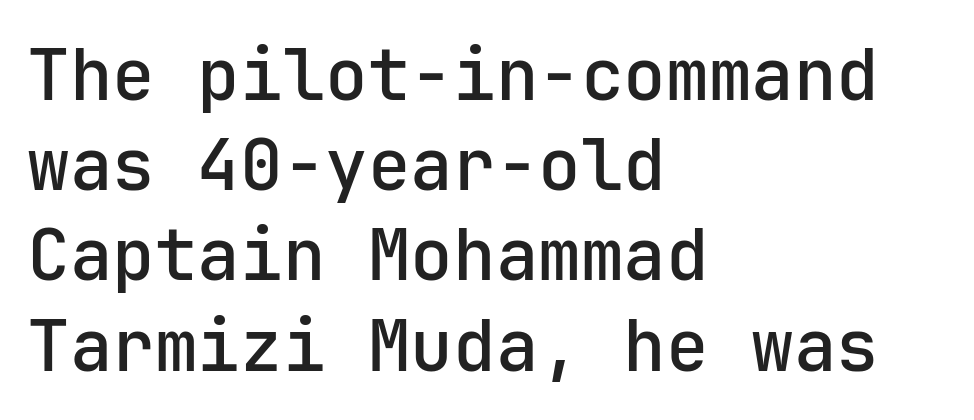
Q: Is the text bold? A: Semi-bold.
Q: Is the text italic (slanted)? A: No, it is upright.
Q: Is the typeface a serif or a sans-serif typeface? A: Sans-serif.
Q: Is the text underlined? A: No.
Q: How is the paragraph aligned? A: Left-aligned.
Q: Is the spacing between letters normal or unusually wide? A: Normal.
Q: Is the spacing between lines tight, normal or loose? A: Normal.
Q: Width (condensed, normal, or wide)? A: Normal.
Q: Stroke contrast? A: Low.
Q: x-height? A: Medium.
